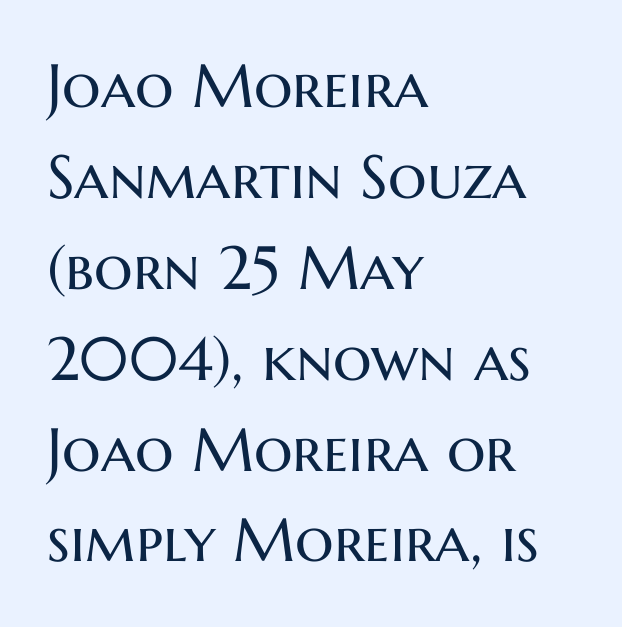
Q: Is the text bold? A: No.
Q: Is the text italic (slanted)? A: No, it is upright.
Q: Is the typeface a serif or a sans-serif typeface? A: Sans-serif.
Q: Is the text underlined? A: No.
Q: How is the paragraph aligned? A: Left-aligned.
Q: Is the spacing between letters normal or unusually wide? A: Normal.
Q: Is the spacing between lines tight, normal or loose? A: Normal.
Q: Width (condensed, normal, or wide)? A: Normal.
Q: Stroke contrast? A: Medium.
Q: x-height? A: Medium.
Q: Monospaced? A: No.
